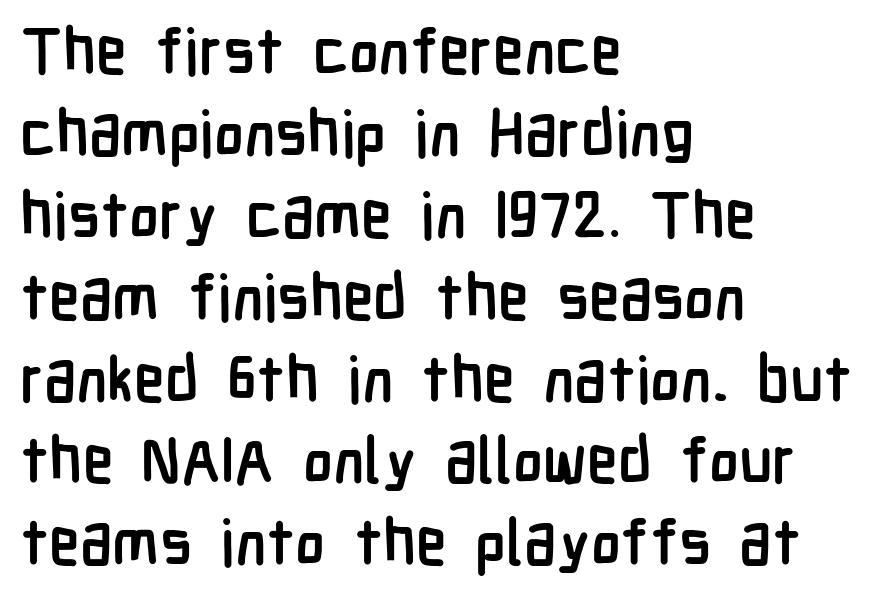
The passage shown is not underscored anywhere. The type family on display is of the sans-serif kind. Horizontal alignment here is leftward, the default for most running prose. Note the varied advance widths — an 'i' is clearly narrower than an 'm'. Tracking value appears to be zero — textbook default spacing.
